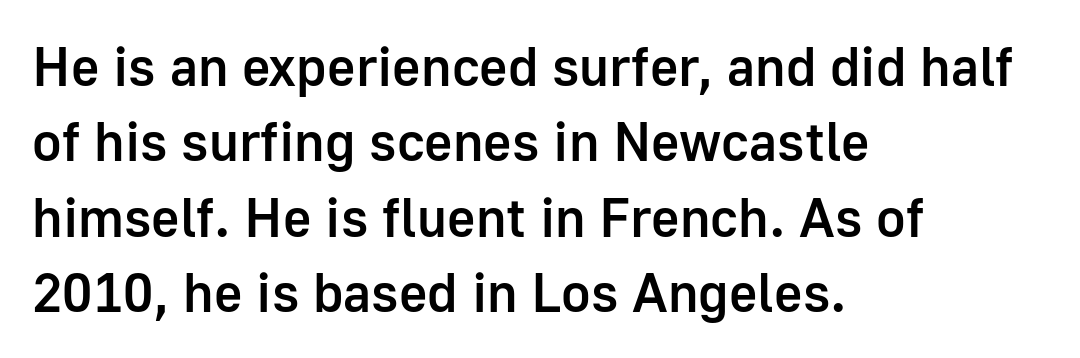
The face used here is proportionally spaced, like ordinary book or web type. Line beginnings align vertically; line endings do not. This is moderately heavy type, rendered in semibold. Any mark beneath the type? The region is blank.
